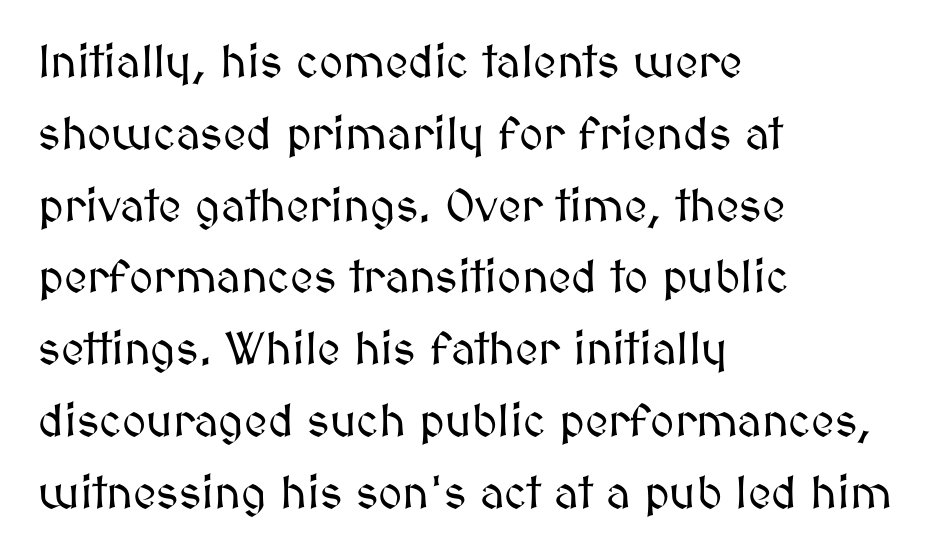
The image shows 46 px text type, upright; set left-aligned, normal line spacing (1.56x), normal letter spacing, not underlined; medium stroke contrast and a medium x-height.
